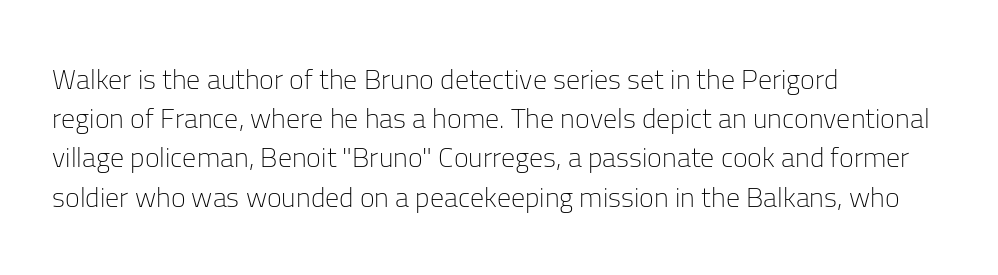
The image shows 28 px light sans-serif type, upright; set left-aligned, normal line spacing (1.4x), normal letter spacing, not underlined; low stroke contrast and a medium x-height.
